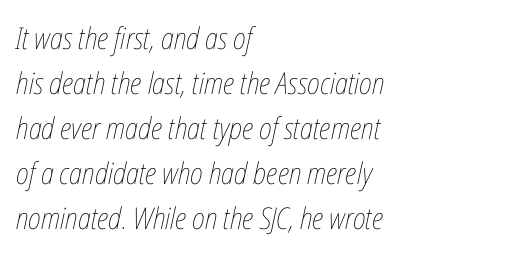
Vertical spacing — default. Is the type slanted? Yes — the strokes lean at a clear angle. Visually the block forms a straight wall on the left and a jagged coastline on the right. Glance below the letters and you will spot only blank space. Bold? No — there's no thickening of the strokes. The face used here is proportionally spaced, like ordinary book or web type.
